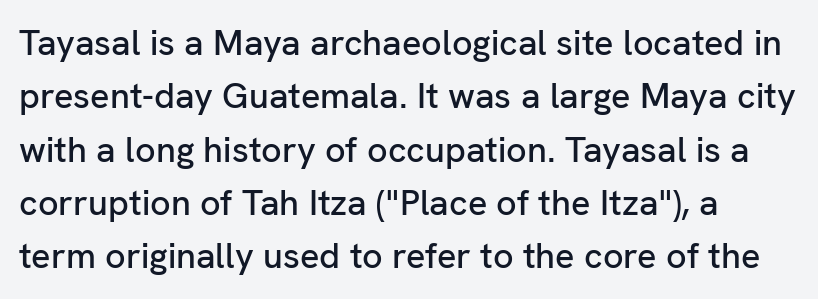
Q: Is the text italic (slanted)? A: No, it is upright.
Q: Is the typeface a serif or a sans-serif typeface? A: Sans-serif.
Q: Is the text underlined? A: No.
Q: How is the paragraph aligned? A: Left-aligned.
Q: Is the spacing between letters normal or unusually wide? A: Normal.
Q: Is the spacing between lines tight, normal or loose? A: Normal.
Q: Width (condensed, normal, or wide)? A: Normal.
Q: Stroke contrast? A: Low.
Q: x-height? A: Medium.
Q: Monospaced? A: No.
